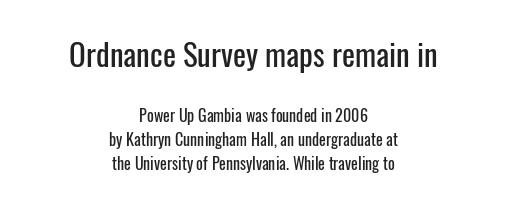
The image shows 31 px condensed sans-serif type, upright; set centered, normal line spacing (1.51x), normal letter spacing, not underlined; the first (top) block is 1.94x larger; low stroke contrast and a medium x-height.
